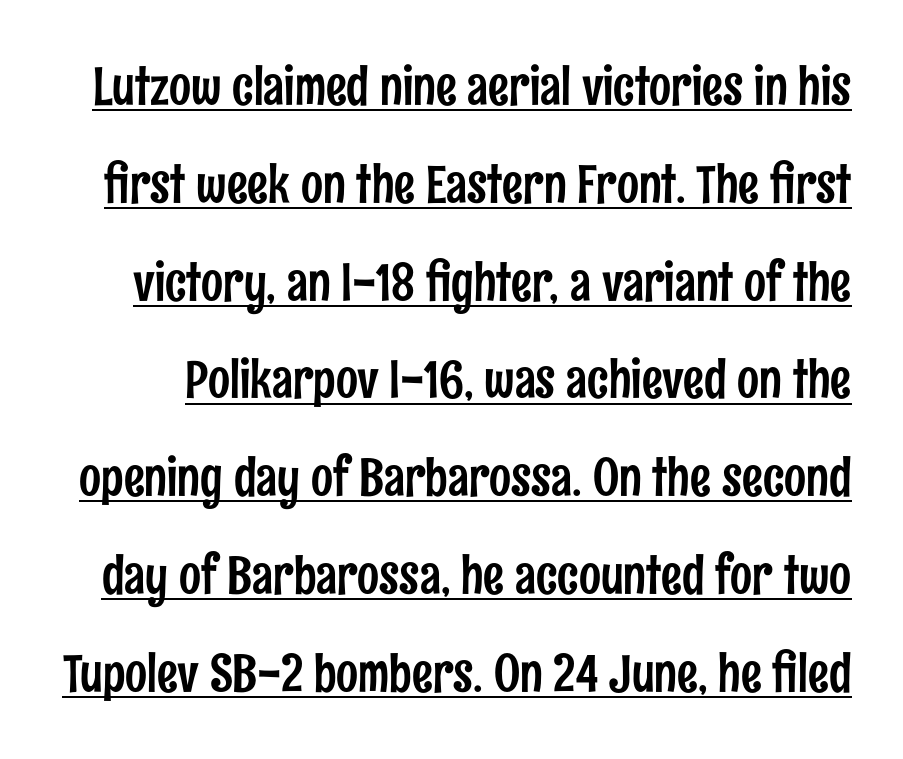
{"serif": "no", "italic": "no", "width": "condensed", "stroke_contrast": "low", "x_height": "medium", "monospaced": "no", "underline": "yes", "line_spacing_ratio": 1.88, "letter_spacing": "normal", "letter_spacing_em": 0.0, "glyph_px": 52}
